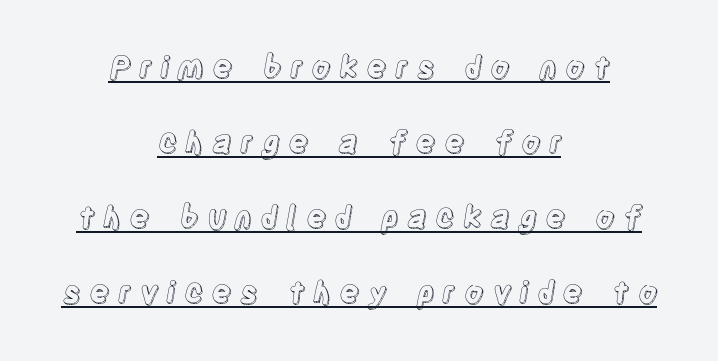
Q: Is the text italic (slanted)? A: Yes.
Q: Is the text underlined? A: Yes.
Q: How is the paragraph aligned? A: Centered.
Q: Is the spacing between letters normal or unusually wide? A: Unusually wide.
Q: Is the spacing between lines tight, normal or loose? A: Loose.
Q: Width (condensed, normal, or wide)? A: Condensed.
Q: x-height? A: Large.
Q: Monospaced? A: No.
